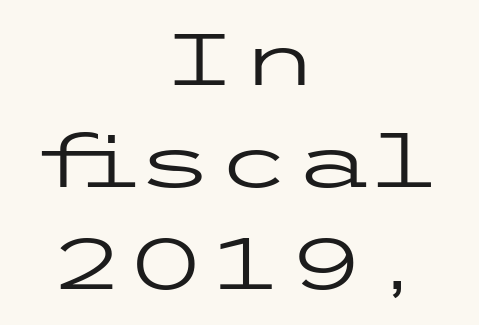
Q: Is the text bold? A: No.
Q: Is the text italic (slanted)? A: No, it is upright.
Q: Is the typeface a serif or a sans-serif typeface? A: Sans-serif.
Q: Is the text underlined? A: No.
Q: How is the paragraph aligned? A: Centered.
Q: Is the spacing between letters normal or unusually wide? A: Normal.
Q: Is the spacing between lines tight, normal or loose? A: Normal.
Q: Width (condensed, normal, or wide)? A: Wide.
Q: Stroke contrast? A: Low.
Q: x-height? A: Medium.
